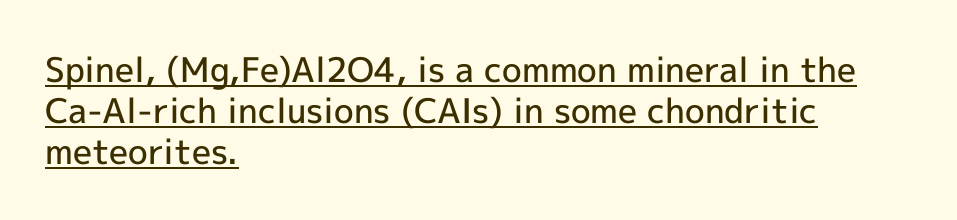
Q: Is the text bold? A: Semi-bold.
Q: Is the text italic (slanted)? A: No, it is upright.
Q: Is the typeface a serif or a sans-serif typeface? A: Sans-serif.
Q: Is the text underlined? A: Yes.
Q: How is the paragraph aligned? A: Left-aligned.
Q: Is the spacing between letters normal or unusually wide? A: Normal.
Q: Width (condensed, normal, or wide)? A: Normal.
Q: x-height? A: Medium.
Q: Monospaced? A: No.
